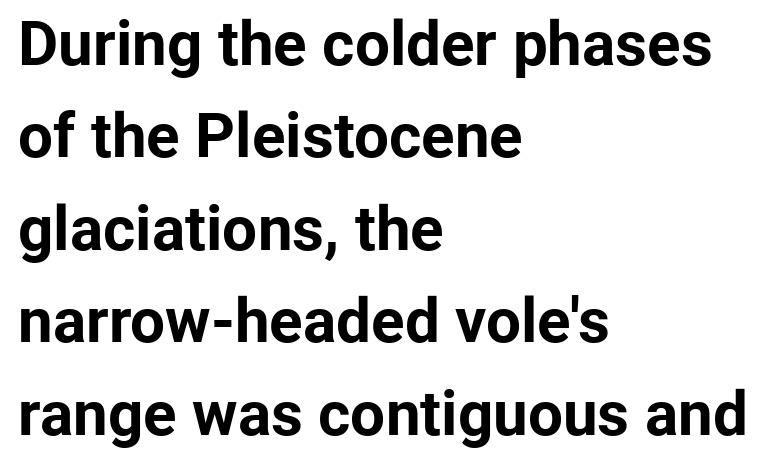
Q: Is the text bold? A: Yes.
Q: Is the text italic (slanted)? A: No, it is upright.
Q: Is the typeface a serif or a sans-serif typeface? A: Sans-serif.
Q: Is the text underlined? A: No.
Q: How is the paragraph aligned? A: Left-aligned.
Q: Is the spacing between letters normal or unusually wide? A: Normal.
Q: Is the spacing between lines tight, normal or loose? A: Normal.
Q: Width (condensed, normal, or wide)? A: Normal.
Q: Stroke contrast? A: Low.
Q: x-height? A: Medium.
Q: Monospaced? A: No.
